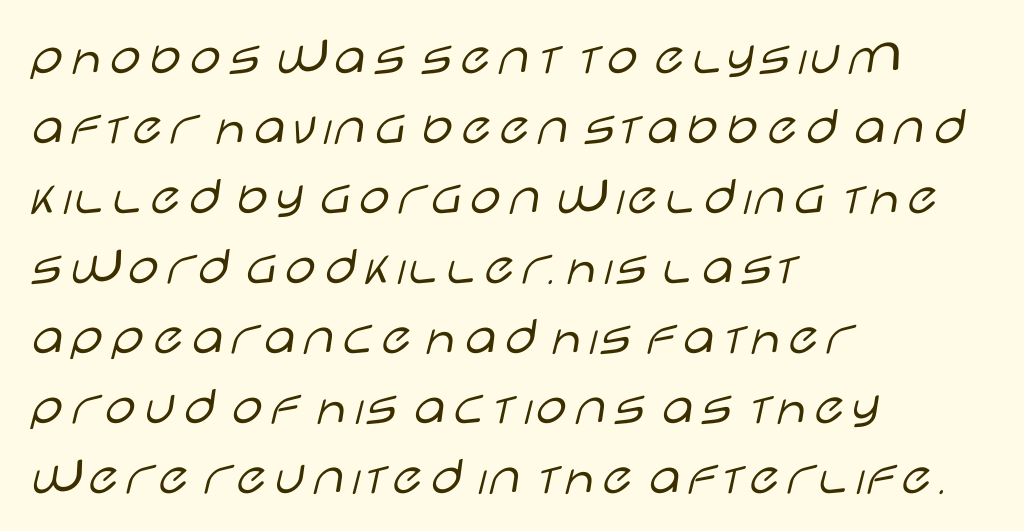
These lines are rendered in a variable-pitch font. Note: no serifs on the glyphs. The letters look calm and open, with moderate or lighter stems.
